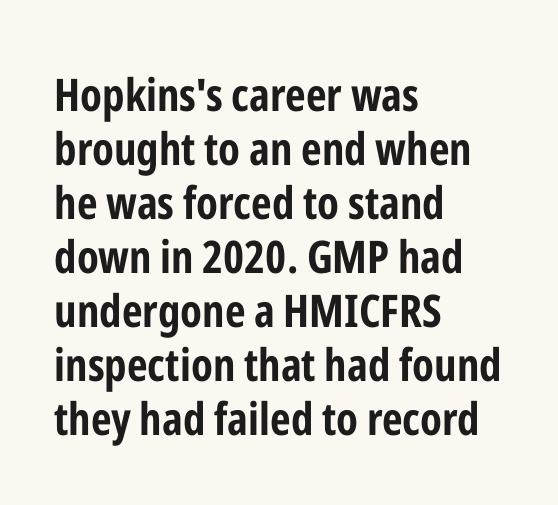
The image shows 45 px bold, condensed sans-serif type, upright; set left-aligned, line spacing 1.2x, normal letter spacing, not underlined; low stroke contrast and a medium x-height.
